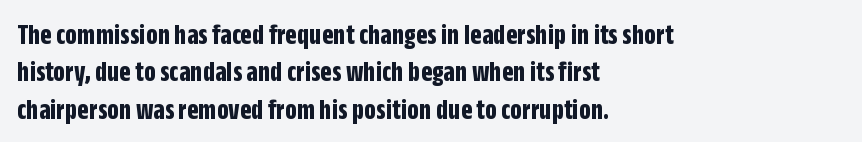
Every character sits straight up, as roman type does. The face used here is proportionally spaced, like ordinary book or web type. Is there much room between lines? A standard amount, neither cramped nor airy. Regarding serifs, this sample does without them. Letters rest on an invisible, unmarked baseline. Set as a true bold cut, around the 700 mark.
